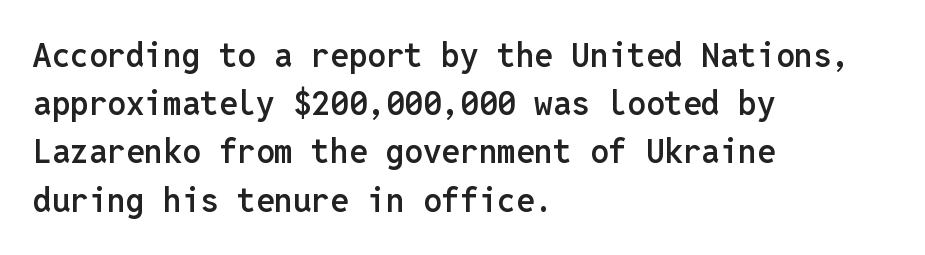
The image shows 33 px semibold sans-serif type, upright, monospaced; set left-aligned, normal line spacing (1.46x), normal letter spacing, not underlined; low stroke contrast and a medium x-height.
